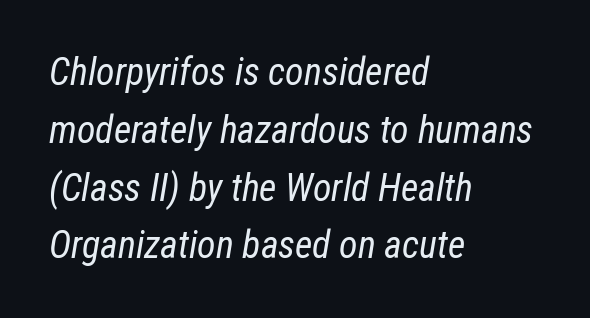
{"italic": "yes", "lean": "right", "slant_degrees": 12, "bold": "no", "weight": "regular", "width": "condensed", "stroke_contrast": "low", "x_height": "medium", "monospaced": "no", "underline": "no", "align": "left", "line_spacing": "normal", "line_spacing_ratio": 1.52, "letter_spacing": "normal", "letter_spacing_em": 0.0, "glyph_px": 38}
